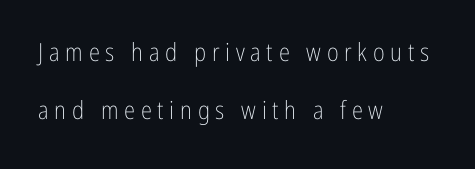
Q: Is the text bold? A: No.
Q: Is the text italic (slanted)? A: No, it is upright.
Q: Is the text underlined? A: No.
Q: How is the paragraph aligned? A: Left-aligned.
Q: Is the spacing between letters normal or unusually wide? A: Unusually wide.
Q: Is the spacing between lines tight, normal or loose? A: Loose.
